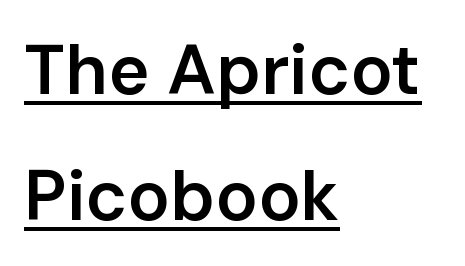
The glyphs are accompanied by a horizontal stroke just below them. The axis of the letterforms is exactly vertical. Notice how the passage keeps a crisp vertical edge on the left only. The letters advance in unequal steps, a hallmark of proportional type. Look at the tracking — it's just the regular setting, nothing added.
